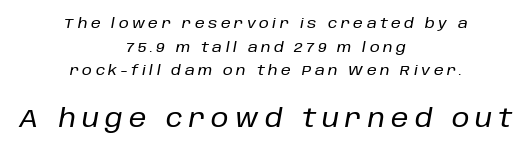
The image shows 25 px text type, italic (leaning right); set centered, normal line spacing (1.69x), unusually wide letter spacing (+0.25 em), not underlined; the second (bottom) block is 1.79x larger.
